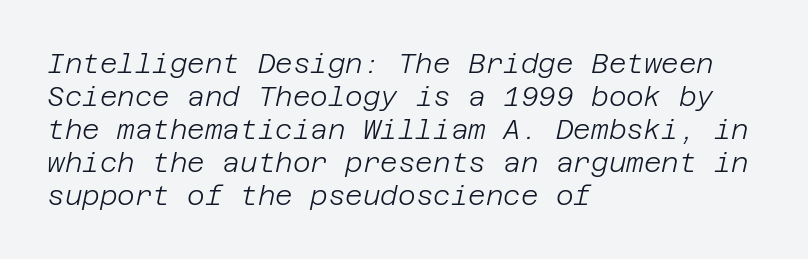
Q: Is the text bold? A: No.
Q: Is the text italic (slanted)? A: Yes, it leans right by about 12 degrees.
Q: Is the text underlined? A: No.
Q: How is the paragraph aligned? A: Left-aligned.
Q: Is the spacing between letters normal or unusually wide? A: Normal.
